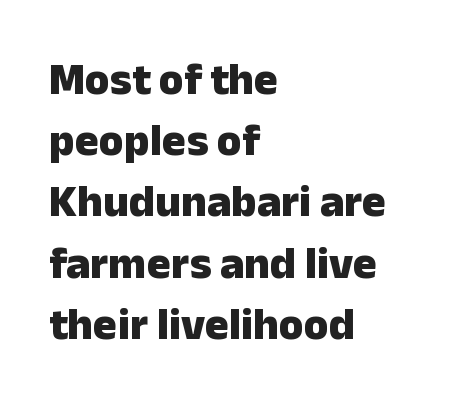
{"serif": "no", "italic": "no", "bold": "yes", "weight": "heavy", "width": "normal", "stroke_contrast": "low", "x_height": "medium", "monospaced": "no", "underline": "no", "align": "left", "line_spacing": "normal", "line_spacing_ratio": 1.36, "letter_spacing": "normal", "letter_spacing_em": 0.0, "glyph_px": 45}
